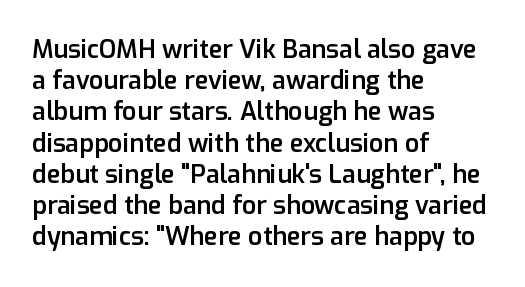
{"italic": "no", "bold": "semi", "underline": "no", "align": "left", "line_spacing": "normal", "line_spacing_ratio": 1.25, "letter_spacing": "normal", "letter_spacing_em": 0.0, "glyph_px": 25}
